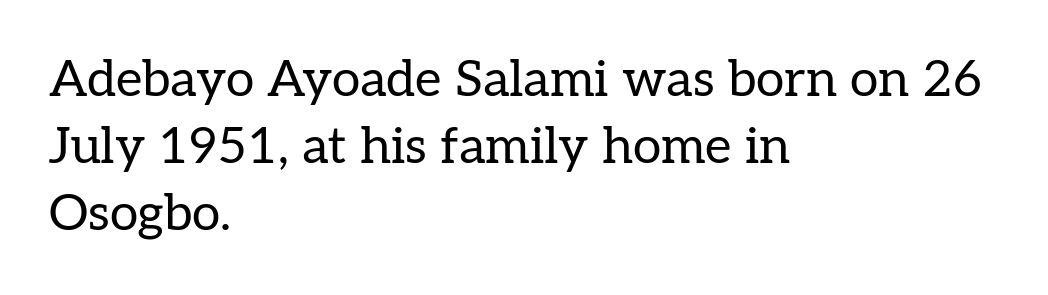
The image shows 51 px regular-weight serif type, upright; set left-aligned, normal line spacing (1.31x), normal letter spacing, not underlined; low stroke contrast and a medium x-height.
